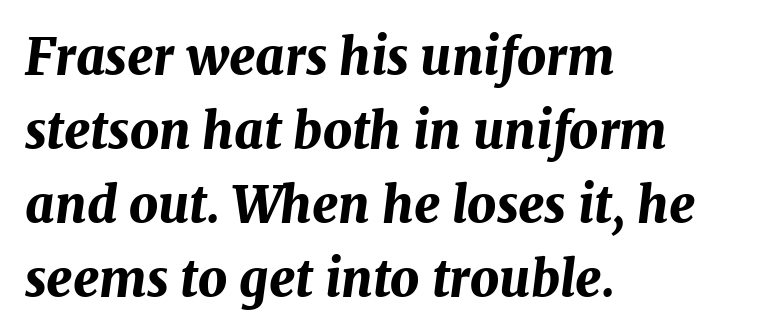
{"italic": "yes", "lean": "right", "slant_degrees": 7, "bold": "yes", "weight": "bold", "width": "normal", "stroke_contrast": "medium", "x_height": "medium", "monospaced": "no", "underline": "no", "align": "left", "line_spacing": "normal", "line_spacing_ratio": 1.48, "letter_spacing": "normal", "letter_spacing_em": 0.0, "glyph_px": 50}
